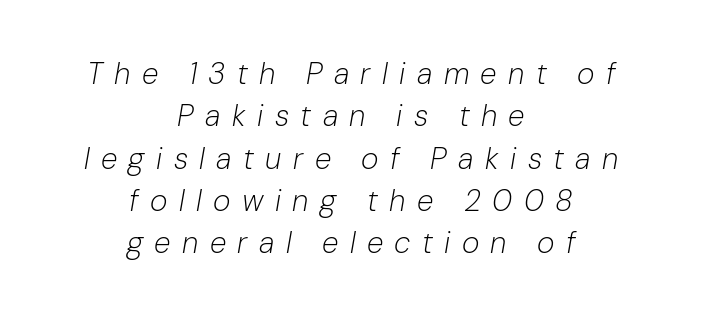
On a weight scale, this lands at 450 or below. Successive baselines arrive at the customary interval. Caption: expanded tracking, letters set apart. Centered paragraph, ragged on both sides. Underline: absent. This is oblique type, the kind used for emphasis or titles.
